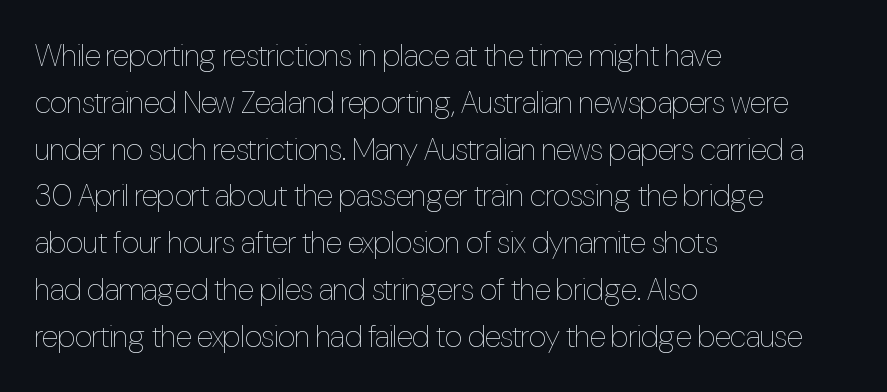
{"italic": "no", "bold": "no", "weight": "thin", "width": "condensed", "stroke_contrast": "low", "x_height": "medium", "monospaced": "no", "underline": "no", "align": "left", "line_spacing": "normal", "line_spacing_ratio": 1.51, "letter_spacing": "normal", "letter_spacing_em": 0.0, "glyph_px": 31}
